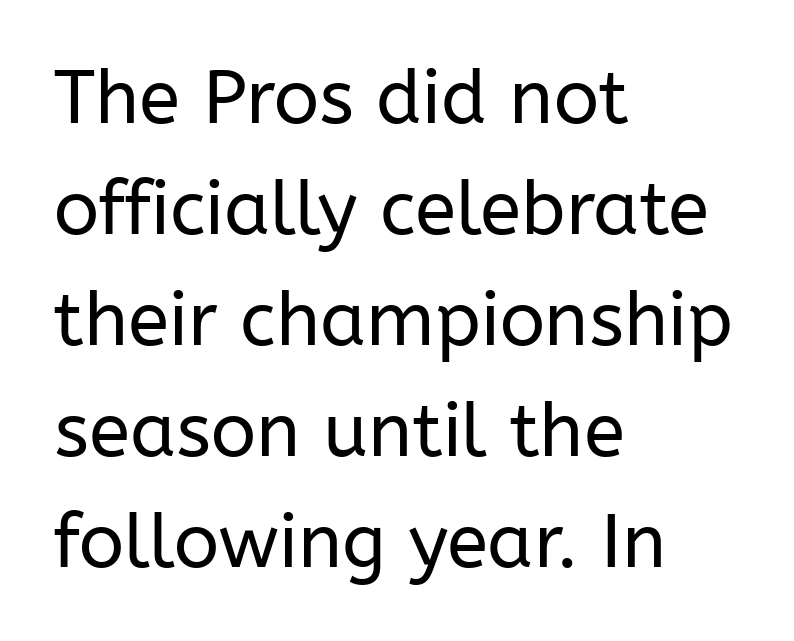
{"serif": "no", "italic": "no", "bold": "no", "weight": "regular", "width": "normal", "stroke_contrast": "low", "x_height": "medium", "monospaced": "no", "underline": "no", "align": "left", "line_spacing": "normal", "line_spacing_ratio": 1.48, "letter_spacing": "normal", "letter_spacing_em": 0.0, "glyph_px": 75}
